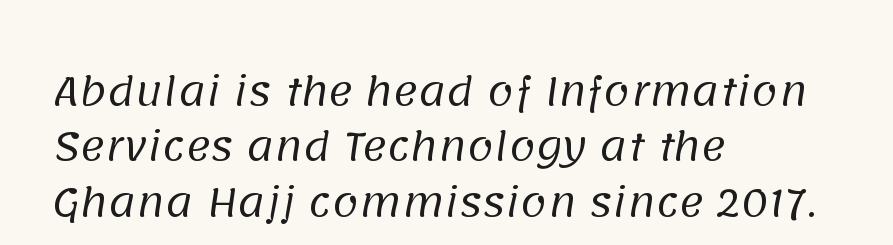
Q: Is the text bold? A: No.
Q: Is the typeface a serif or a sans-serif typeface? A: Sans-serif.
Q: Is the text underlined? A: No.
Q: How is the paragraph aligned? A: Left-aligned.
Q: Is the spacing between letters normal or unusually wide? A: Normal.
Q: Is the spacing between lines tight, normal or loose? A: Normal.
Q: Width (condensed, normal, or wide)? A: Normal.
Q: Stroke contrast? A: Low.
Q: x-height? A: Large.
Q: Monospaced? A: No.
